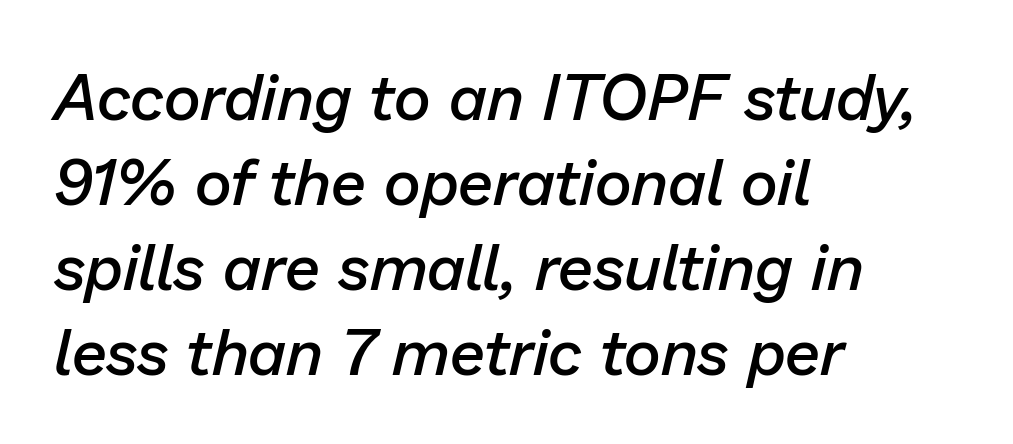
{"italic": "yes", "lean": "right", "slant_degrees": 13, "bold": "semi", "weight": "semibold", "width": "normal", "stroke_contrast": "low", "x_height": "medium", "monospaced": "no", "underline": "no", "align": "left", "line_spacing": "normal", "line_spacing_ratio": 1.33, "letter_spacing": "normal", "letter_spacing_em": 0.0, "glyph_px": 64}
